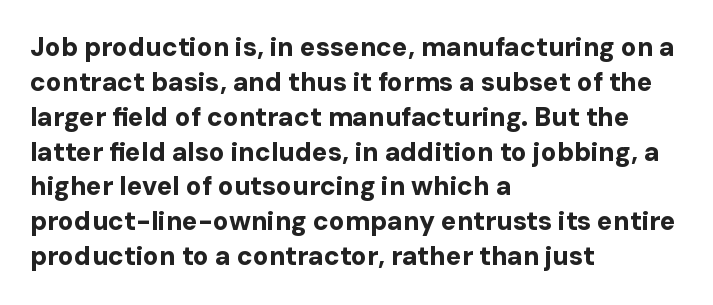
The baseline area is clear. The lines in this sample share a left origin and differ only in where they stop. The type is set solid horizontally, with unmodified tracking. Compared with typical paragraphs, the rows here are spaced about the same. Thick stems and heavy bowls — unmistakably bold. Ascenders rise straight up at ninety degrees.
